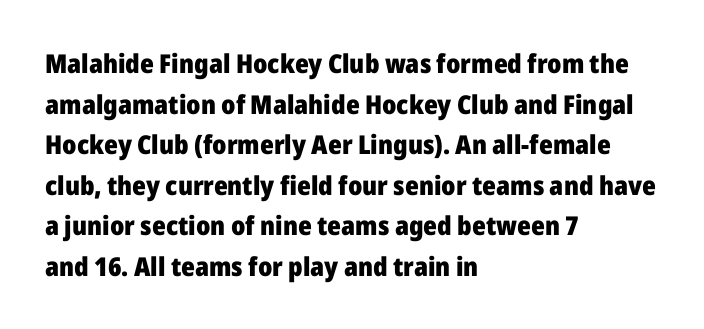
{"italic": "no", "bold": "yes", "underline": "no", "align": "left", "line_spacing": "normal", "line_spacing_ratio": 1.56, "letter_spacing": "normal", "letter_spacing_em": 0.0, "glyph_px": 26}
